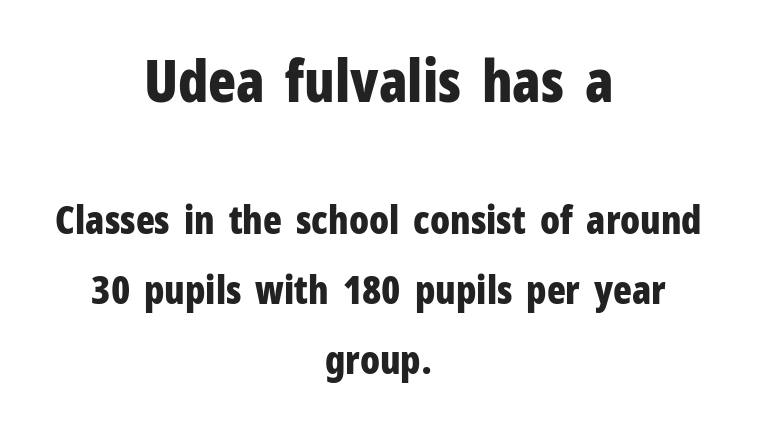
The image shows 58 px bold, condensed sans-serif type, upright; set centered, line spacing 1.8x, normal letter spacing, not underlined; the first (top) block is 1.49x larger; low stroke contrast and a medium x-height.
